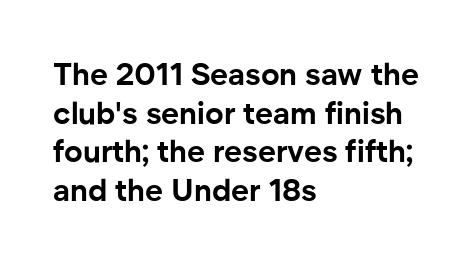
Q: Is the text bold? A: Yes.
Q: Is the text italic (slanted)? A: No, it is upright.
Q: Is the typeface a serif or a sans-serif typeface? A: Sans-serif.
Q: Is the text underlined? A: No.
Q: How is the paragraph aligned? A: Left-aligned.
Q: Is the spacing between letters normal or unusually wide? A: Normal.
Q: Is the spacing between lines tight, normal or loose? A: Normal.
Q: Width (condensed, normal, or wide)? A: Normal.
Q: Stroke contrast? A: Low.
Q: x-height? A: Medium.
Q: Monospaced? A: No.
